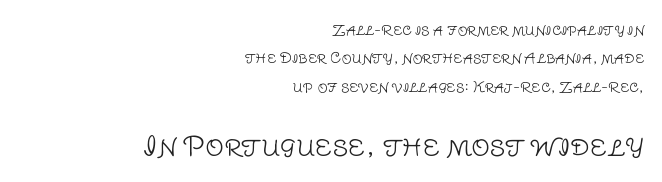
The image shows 26 px text type; set right-aligned, loose line spacing (2.03x), normal letter spacing, not underlined; the second (bottom) block is 1.86x larger.
